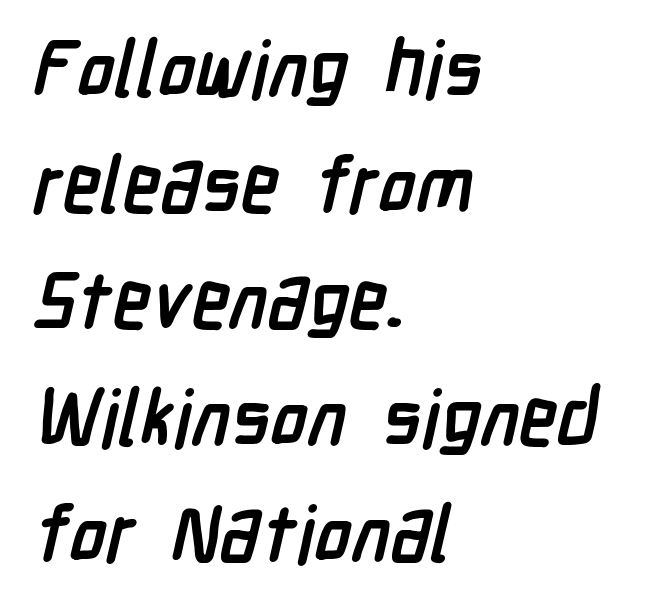
{"serif": "no", "bold": "yes", "weight": "semibold", "width": "condensed", "stroke_contrast": "low", "x_height": "medium", "monospaced": "no", "underline": "no", "align": "left", "line_spacing": "normal", "line_spacing_ratio": 1.49, "letter_spacing": "normal", "letter_spacing_em": 0.0, "glyph_px": 78}
